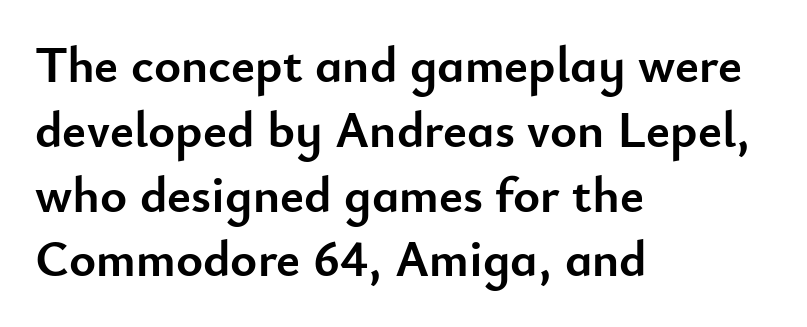
I'd describe the lettering as bold — thick and assertive. Letterform terminals end flat and unadorned throughout the passage. The zone under the glyphs is completely vacant. The rendering uses natural spacing where letterforms have individual widths. Which margin do the lines hug? The left one — the right edge is uneven.
